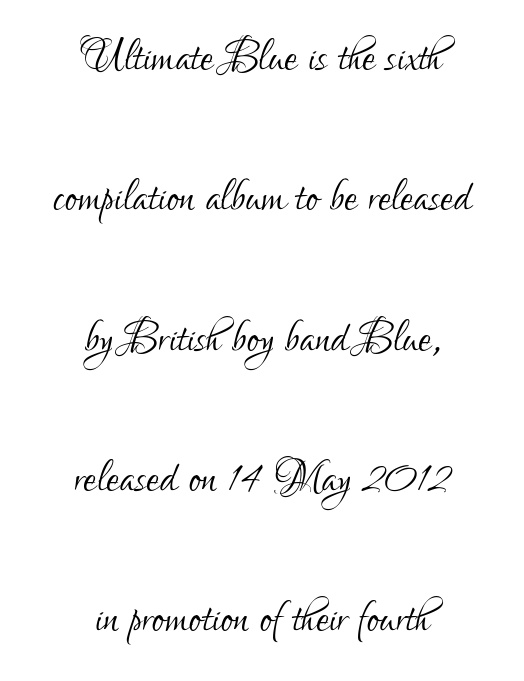
Q: Is the text bold? A: No.
Q: Is the text italic (slanted)? A: Yes.
Q: Is the typeface a serif or a sans-serif typeface? A: Sans-serif.
Q: Is the text underlined? A: No.
Q: How is the paragraph aligned? A: Centered.
Q: Is the spacing between letters normal or unusually wide? A: Normal.
Q: Is the spacing between lines tight, normal or loose? A: Loose.
Q: Width (condensed, normal, or wide)? A: Condensed.
Q: Stroke contrast? A: Low.
Q: x-height? A: Small.
Q: Monospaced? A: No.
